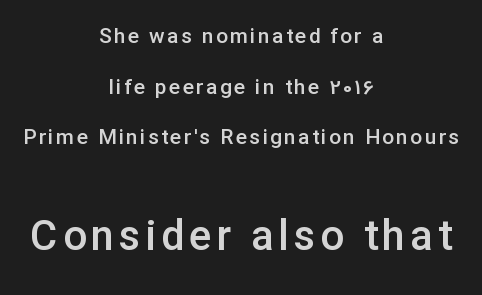
Q: Is the text bold? A: Semi-bold.
Q: Is the text italic (slanted)? A: No, it is upright.
Q: Is the typeface a serif or a sans-serif typeface? A: Sans-serif.
Q: Is the text underlined? A: No.
Q: How is the paragraph aligned? A: Centered.
Q: Is the spacing between lines tight, normal or loose? A: Loose.
Q: Which block of text is set in a larger size, the first (top) or the second (bottom)? A: The second (bottom) one.
Q: Width (condensed, normal, or wide)? A: Normal.
Q: Stroke contrast? A: Low.
Q: x-height? A: Medium.
Q: Monospaced? A: No.
